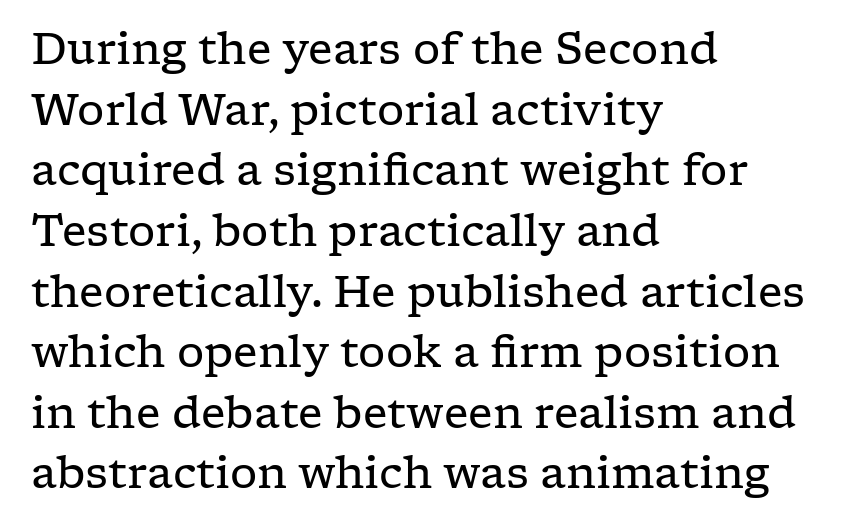
Q: Is the text bold? A: No.
Q: Is the text italic (slanted)? A: No, it is upright.
Q: Is the typeface a serif or a sans-serif typeface? A: Serif.
Q: Is the text underlined? A: No.
Q: How is the paragraph aligned? A: Left-aligned.
Q: Is the spacing between letters normal or unusually wide? A: Normal.
Q: Is the spacing between lines tight, normal or loose? A: Normal.
Q: Width (condensed, normal, or wide)? A: Wide.
Q: Stroke contrast? A: Low.
Q: x-height? A: Medium.
Q: Monospaced? A: No.
